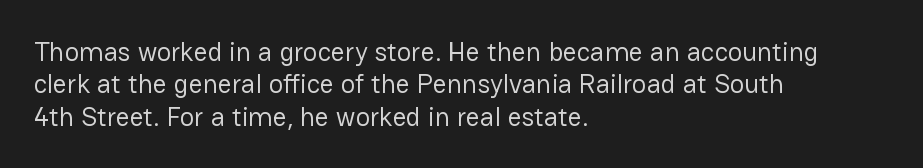
The image shows 27 px text type, upright; set left-aligned, line spacing 1.2x, normal letter spacing, not underlined.
